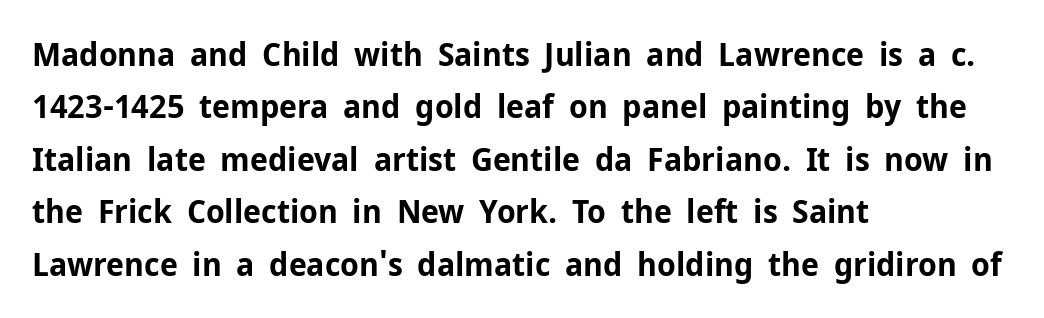
Q: Is the text bold? A: Yes.
Q: Is the text italic (slanted)? A: No, it is upright.
Q: Is the typeface a serif or a sans-serif typeface? A: Sans-serif.
Q: Is the text underlined? A: No.
Q: How is the paragraph aligned? A: Left-aligned.
Q: Is the spacing between letters normal or unusually wide? A: Normal.
Q: Is the spacing between lines tight, normal or loose? A: Normal.
Q: Width (condensed, normal, or wide)? A: Normal.
Q: Stroke contrast? A: Low.
Q: x-height? A: Medium.
Q: Monospaced? A: No.
